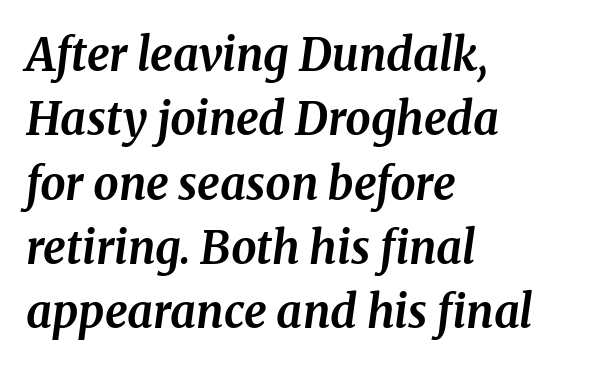
Check the space under the baseline: it is left empty. Think of a printed novel: that variable character pitch is what you see here. The typesetter chose a ragged-right arrangement here. Type style note: has serifs. Characters are canted at an angle relative to the baseline's perpendicular.
